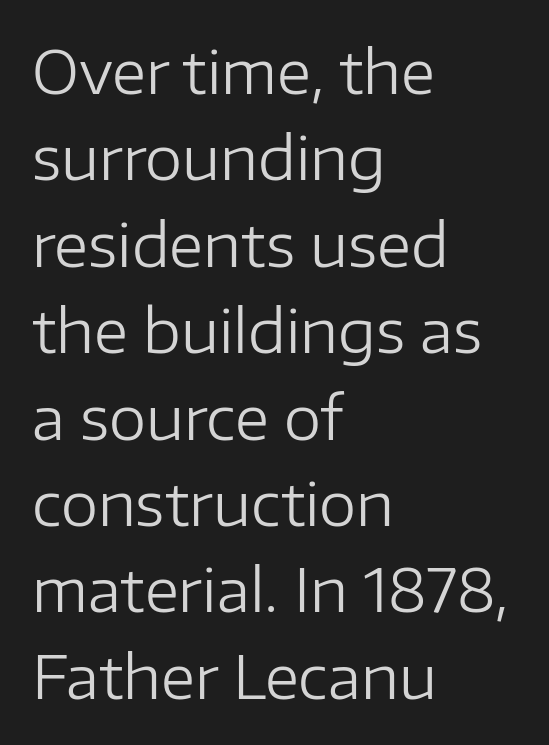
The passage shown is not bold in any degree. I'd call this a sans setting — the letters go barefoot. Notice how descenders clear the ascenders below comfortably — that's standard leading. Line starts are locked; line ends wander. The face used here is rendered with its standard letterfit.
